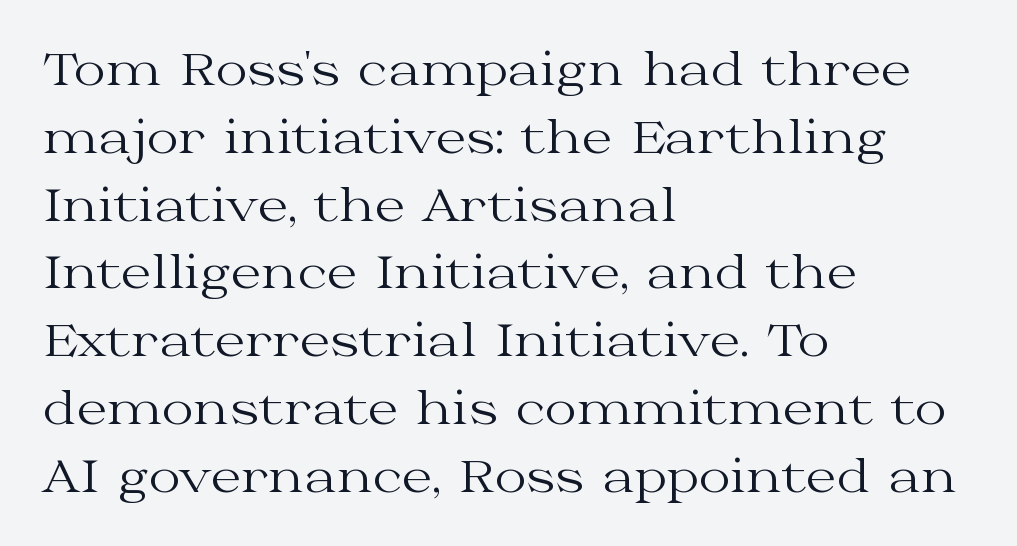
{"serif": "yes", "italic": "no", "bold": "no", "weight": "regular", "width": "wide", "stroke_contrast": "medium", "x_height": "medium", "monospaced": "no", "underline": "no", "align": "left", "line_spacing": "normal", "line_spacing_ratio": 1.54, "letter_spacing": "normal", "letter_spacing_em": 0.0, "glyph_px": 44}
